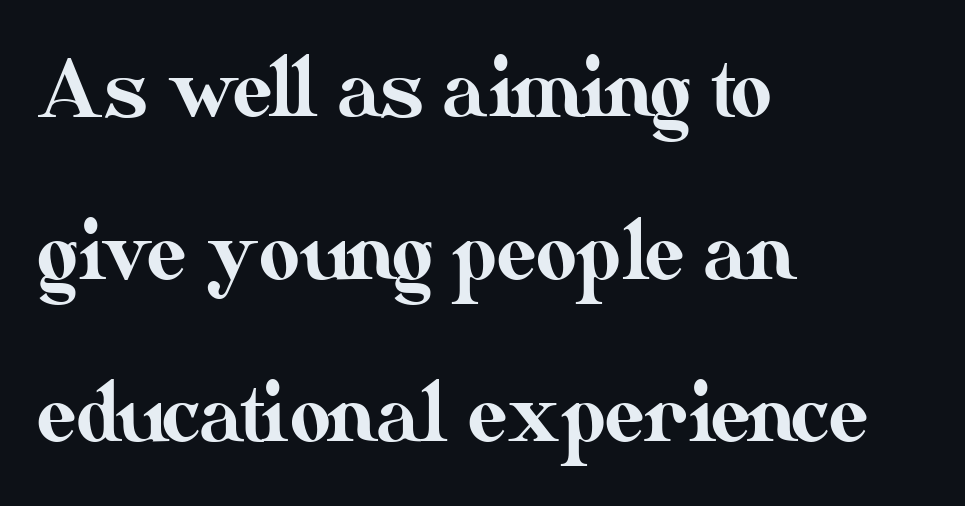
The image shows 79 px text type, upright; set left-aligned, loose line spacing (2.06x), normal letter spacing, not underlined; medium stroke contrast and a small x-height.
